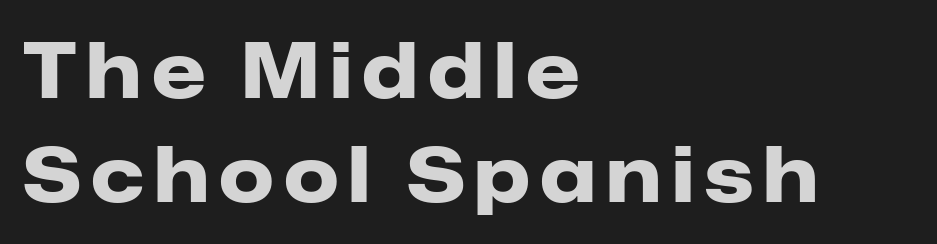
Q: Is the text bold? A: Yes.
Q: Is the text italic (slanted)? A: No, it is upright.
Q: Is the typeface a serif or a sans-serif typeface? A: Sans-serif.
Q: Is the text underlined? A: No.
Q: How is the paragraph aligned? A: Left-aligned.
Q: Is the spacing between lines tight, normal or loose? A: Normal.
Q: Width (condensed, normal, or wide)? A: Normal.
Q: Stroke contrast? A: Low.
Q: x-height? A: Medium.
Q: Monospaced? A: No.
